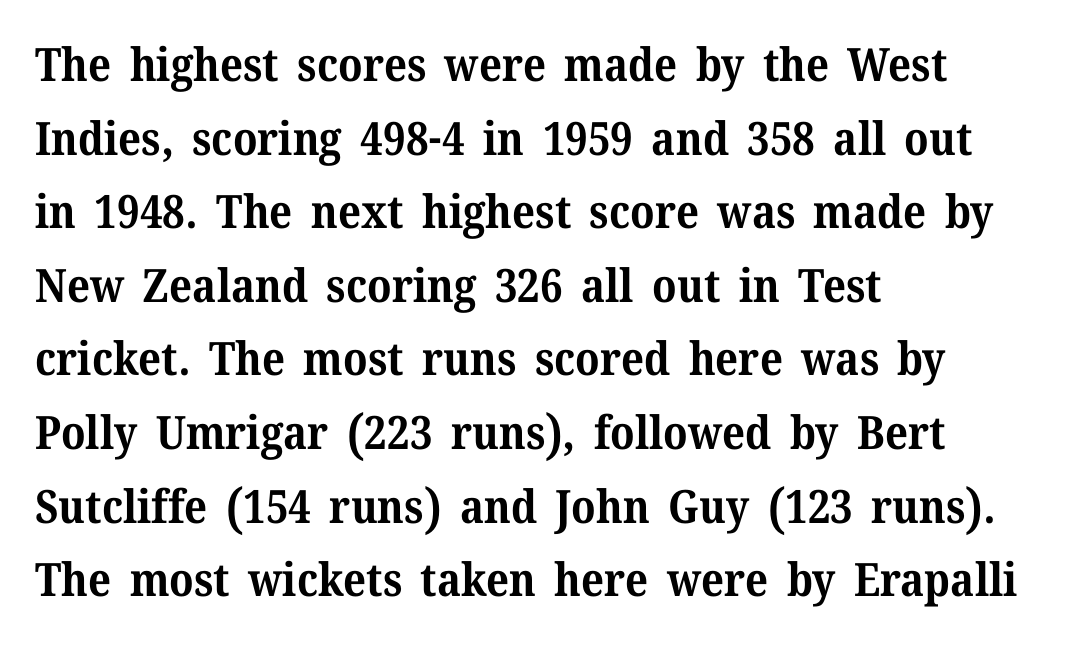
A clean baseline with only descenders dipping below it. Normally led — the rows are evenly, conventionally spaced. Strong, thick strokes mark this as bold type. Type style note: has serifs. Compared with a centered layout, this one pins lines to the left instead.
